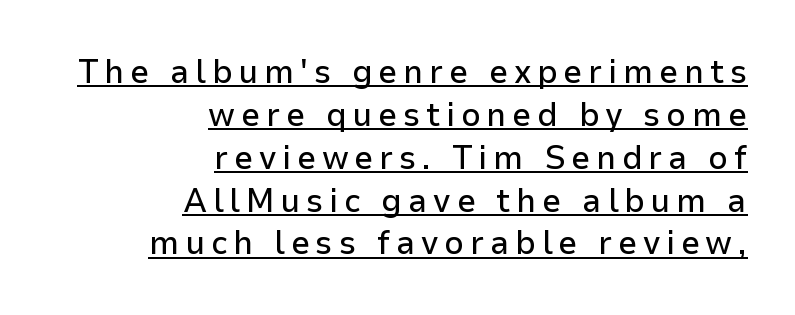
The rendering uses a moderate line-height, typical for paragraphs. Does a line run under the words? Yes, clearly. Proportional: the letters do not fall into vertical columns. Grotesque or geometric, the face here clearly has no serifs. This rendering uses right alignment, leaving the left contour irregular. The lettering stays uniformly vertical, giving the passage a roman look.
